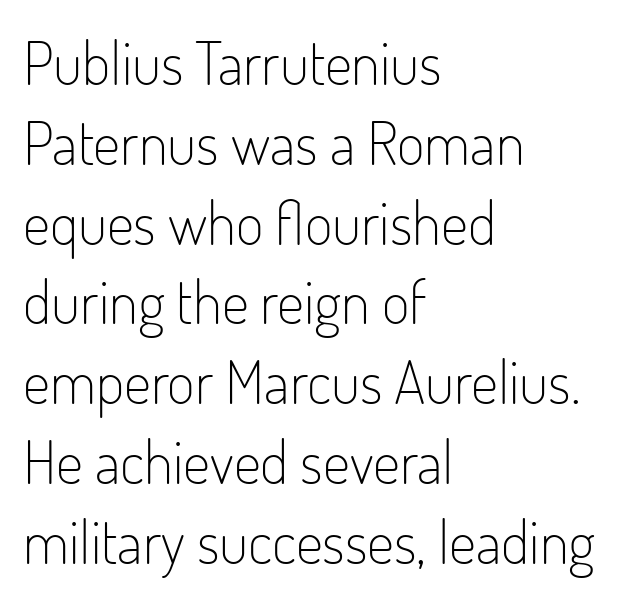
Q: Is the text bold? A: No.
Q: Is the text italic (slanted)? A: No, it is upright.
Q: Is the typeface a serif or a sans-serif typeface? A: Sans-serif.
Q: Is the text underlined? A: No.
Q: How is the paragraph aligned? A: Left-aligned.
Q: Is the spacing between letters normal or unusually wide? A: Normal.
Q: Is the spacing between lines tight, normal or loose? A: Normal.
Q: Width (condensed, normal, or wide)? A: Condensed.
Q: Stroke contrast? A: Low.
Q: x-height? A: Small.
Q: Monospaced? A: No.
